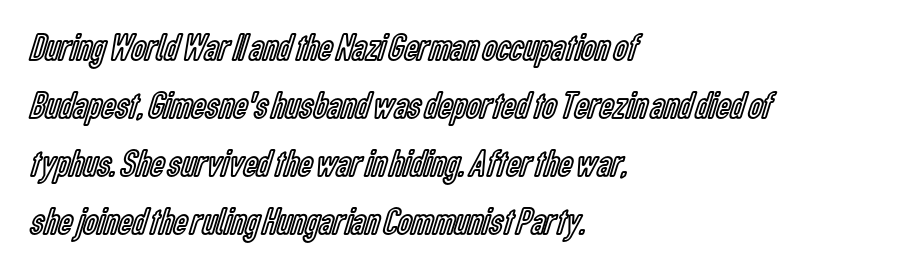
Horizontal alignment here is leftward, the default for most running prose. Anything drawn beneath the words? Only blank space. Interline gaps are of average width in this sample.
